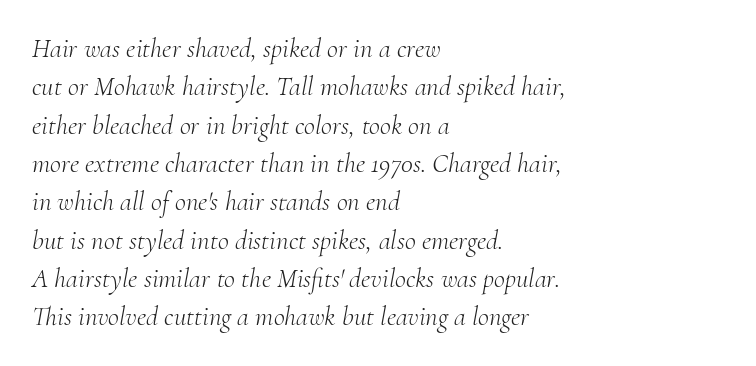
The image shows 27 px text type, italic (leaning right); set left-aligned, normal line spacing (1.42x), normal letter spacing, not underlined.
